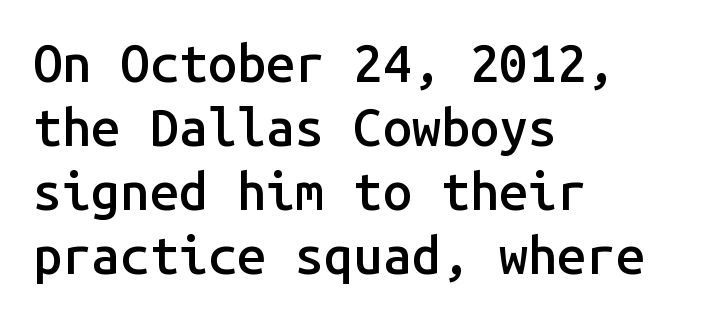
The image shows 52 px semibold sans-serif type, upright, monospaced; set left-aligned, line spacing 1.23x, normal letter spacing, not underlined; low stroke contrast and a medium x-height.
